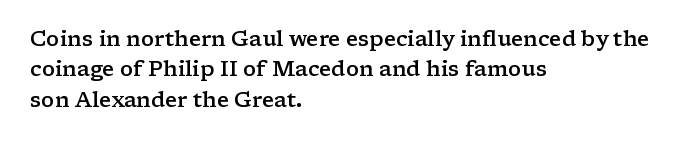
Inter-character spacing is left at the font's built-in metrics. Posture: straight, roman, zero tilt. These lines carry some extra weight — a demibold, not a full bold. The paragraph has a hard left edge and a soft right edge. Regular leading. Decoration check: the copy has no underline.
